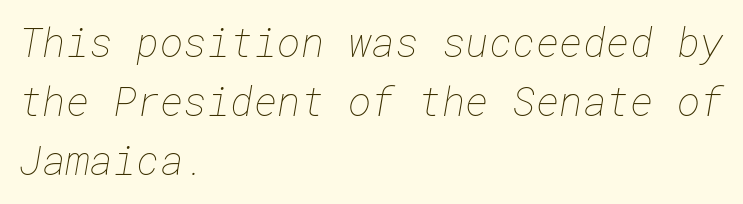
{"bold": "no", "weight": "thin", "width": "normal", "stroke_contrast": "low", "x_height": "medium", "underline": "no", "align": "left", "line_spacing": "normal", "line_spacing_ratio": 1.47, "letter_spacing": "normal", "letter_spacing_em": 0.0, "glyph_px": 40}
